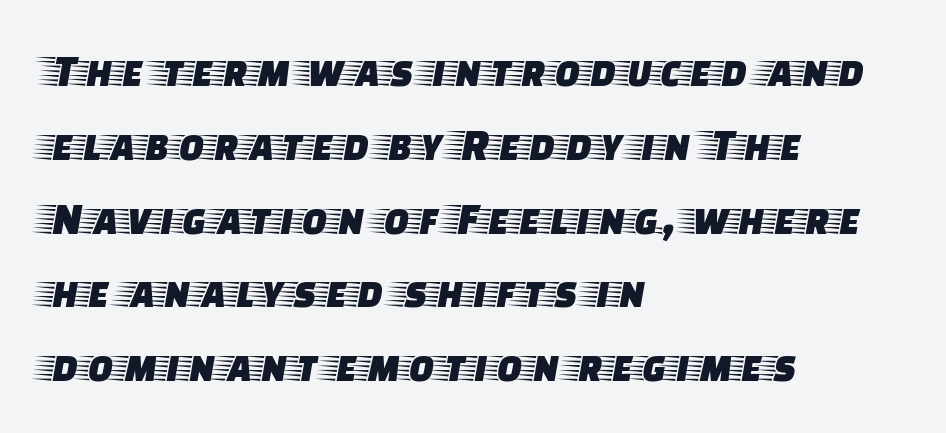
The image shows 47 px wide serif type; set left-aligned, normal line spacing (1.57x), normal letter spacing, not underlined; low stroke contrast and a large x-height.
